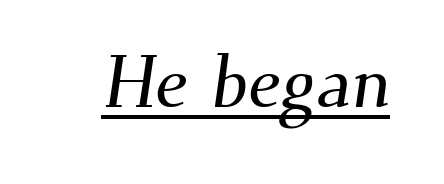
Q: Is the typeface a serif or a sans-serif typeface? A: Serif.
Q: Is the text underlined? A: Yes.
Q: Is the spacing between letters normal or unusually wide? A: Normal.
Q: Width (condensed, normal, or wide)? A: Normal.
Q: Stroke contrast? A: Medium.
Q: x-height? A: Small.
Q: Monospaced? A: No.
